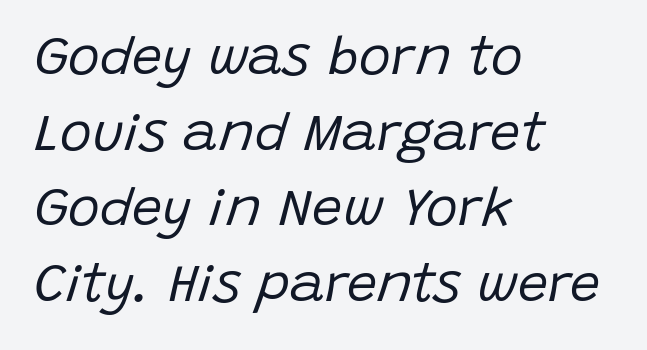
{"italic": "yes", "lean": "right", "slant_degrees": 15, "bold": "no", "weight": "regular", "width": "normal", "stroke_contrast": "low", "x_height": "large", "monospaced": "no", "underline": "no", "align": "left", "line_spacing": "normal", "line_spacing_ratio": 1.4, "letter_spacing": "normal", "letter_spacing_em": 0.0, "glyph_px": 54}
